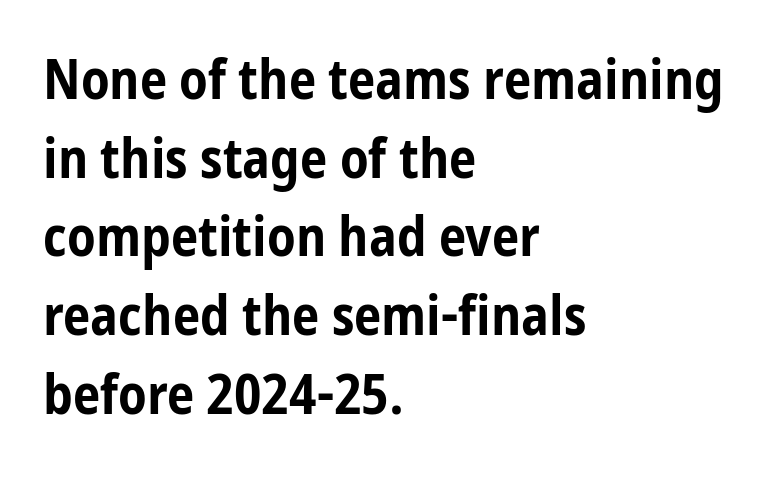
Q: Is the text bold? A: Yes.
Q: Is the text italic (slanted)? A: No, it is upright.
Q: Is the typeface a serif or a sans-serif typeface? A: Sans-serif.
Q: Is the text underlined? A: No.
Q: How is the paragraph aligned? A: Left-aligned.
Q: Is the spacing between letters normal or unusually wide? A: Normal.
Q: Is the spacing between lines tight, normal or loose? A: Normal.
Q: Width (condensed, normal, or wide)? A: Condensed.
Q: Stroke contrast? A: Low.
Q: x-height? A: Medium.
Q: Monospaced? A: No.
